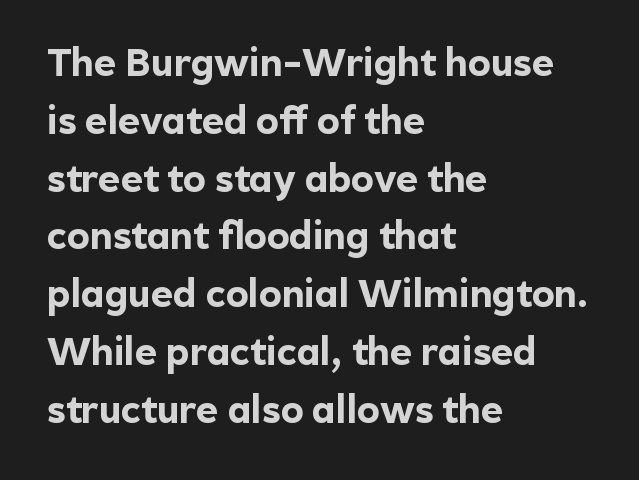
{"serif": "no", "italic": "no", "bold": "yes", "weight": "bold", "width": "normal", "x_height": "medium", "monospaced": "no", "underline": "no", "align": "left", "line_spacing": "normal", "line_spacing_ratio": 1.52, "letter_spacing": "normal", "letter_spacing_em": 0.0, "glyph_px": 38}
